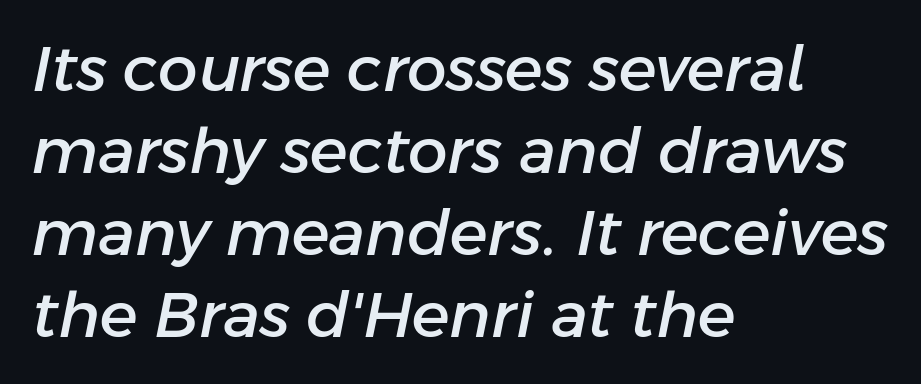
Line starts are locked; line ends wander. Whoever set this chose a conventional vertical rhythm. Is this a fixed-width face? No — the glyphs have proportional, varying widths. Honestly, the letter spacing is just normal — you wouldn't notice it. Characters are canted at an angle relative to the baseline's perpendicular. Any mark beneath the type? The region is blank.
